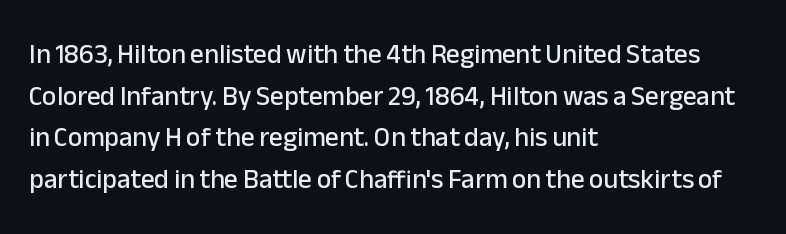
A typesetter would call this zero additional tracking. Line beginnings align vertically; line endings do not. The leading is moderate, giving the passage an even texture. No italicization has been applied; the sample stays upright. This rendering features lettering with no underline.
